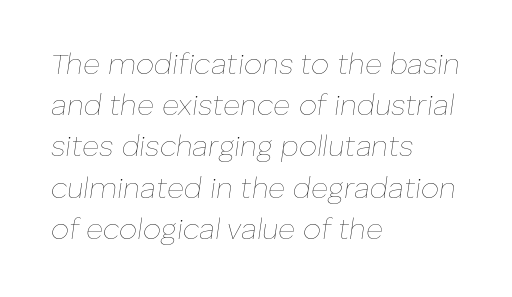
The image shows 29 px thin type, italic (leaning right); set left-aligned, normal line spacing (1.42x), normal letter spacing, not underlined; low stroke contrast and a medium x-height.
